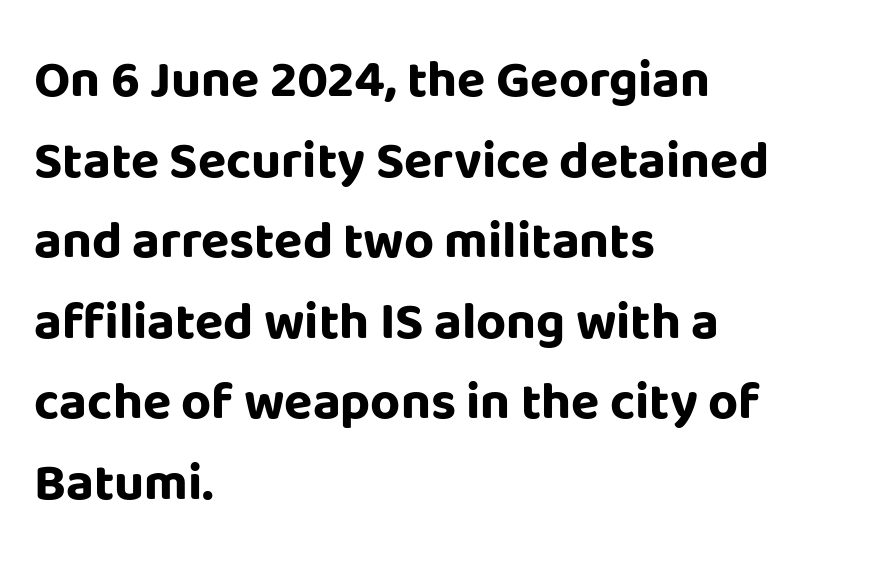
{"serif": "no", "italic": "no", "bold": "yes", "weight": "bold", "width": "normal", "stroke_contrast": "low", "x_height": "large", "monospaced": "no", "underline": "no", "align": "left", "line_spacing": "normal", "line_spacing_ratio": 1.55, "letter_spacing": "normal", "letter_spacing_em": 0.0, "glyph_px": 52}
